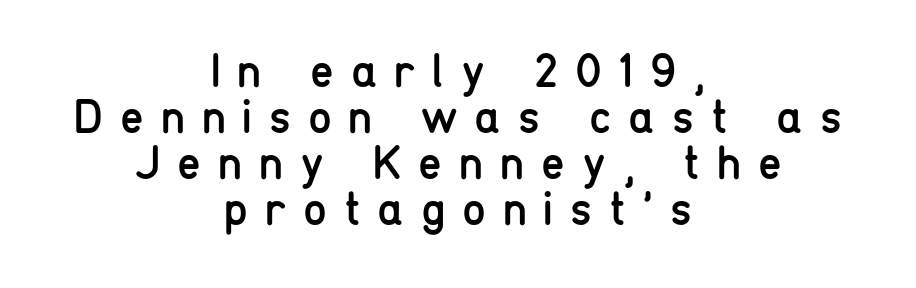
Q: Is the text bold? A: No.
Q: Is the text italic (slanted)? A: No, it is upright.
Q: Is the typeface a serif or a sans-serif typeface? A: Sans-serif.
Q: Is the text underlined? A: No.
Q: How is the paragraph aligned? A: Centered.
Q: Is the spacing between letters normal or unusually wide? A: Unusually wide.
Q: Is the spacing between lines tight, normal or loose? A: Tight.
Q: Width (condensed, normal, or wide)? A: Condensed.
Q: Stroke contrast? A: Low.
Q: x-height? A: Medium.
Q: Monospaced? A: No.
